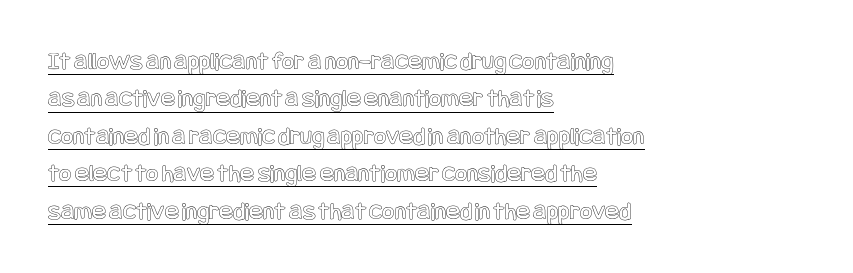
A roman cut, with each character standing at attention. The rag falls on the right side of this text block. Inter-character spacing is left at the font's built-in metrics. This is underlined copy, the kind a proofreader might mark for attention. The block of text has a typical density, with ordinary space between rows.
